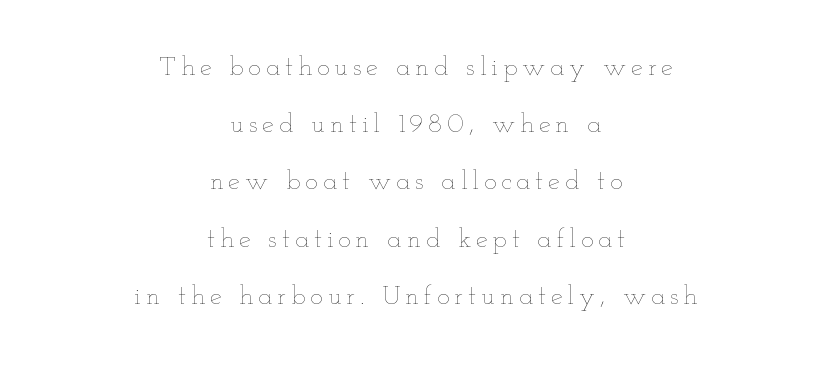
Q: Is the text bold? A: No.
Q: Is the text italic (slanted)? A: No, it is upright.
Q: Is the text underlined? A: No.
Q: How is the paragraph aligned? A: Centered.
Q: Is the spacing between lines tight, normal or loose? A: Loose.
